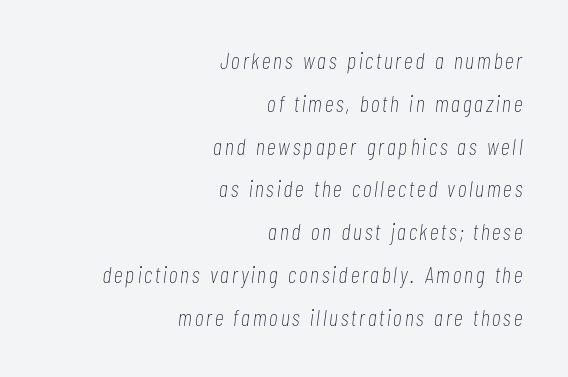
Q: Is the text bold? A: No.
Q: Is the text italic (slanted)? A: Yes, it leans right by about 7 degrees.
Q: Is the text underlined? A: No.
Q: How is the paragraph aligned? A: Right-aligned.
